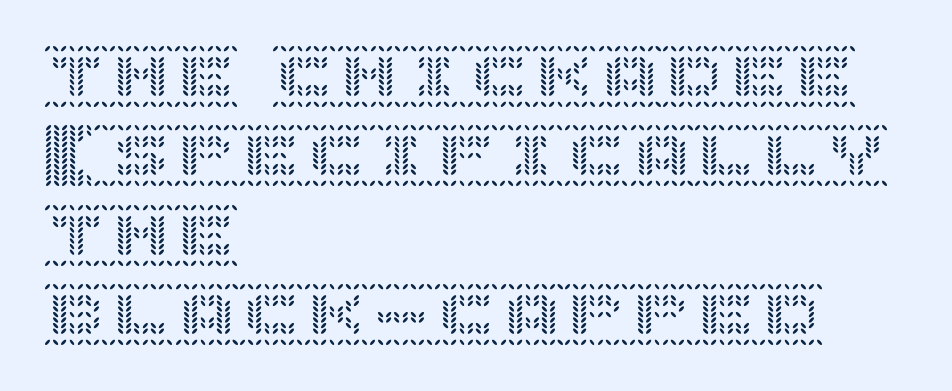
{"italic": "no", "width": "normal", "x_height": "large", "underline": "no", "align": "left", "line_spacing_ratio": 1.22, "letter_spacing": "normal", "letter_spacing_em": 0.0, "glyph_px": 65}
